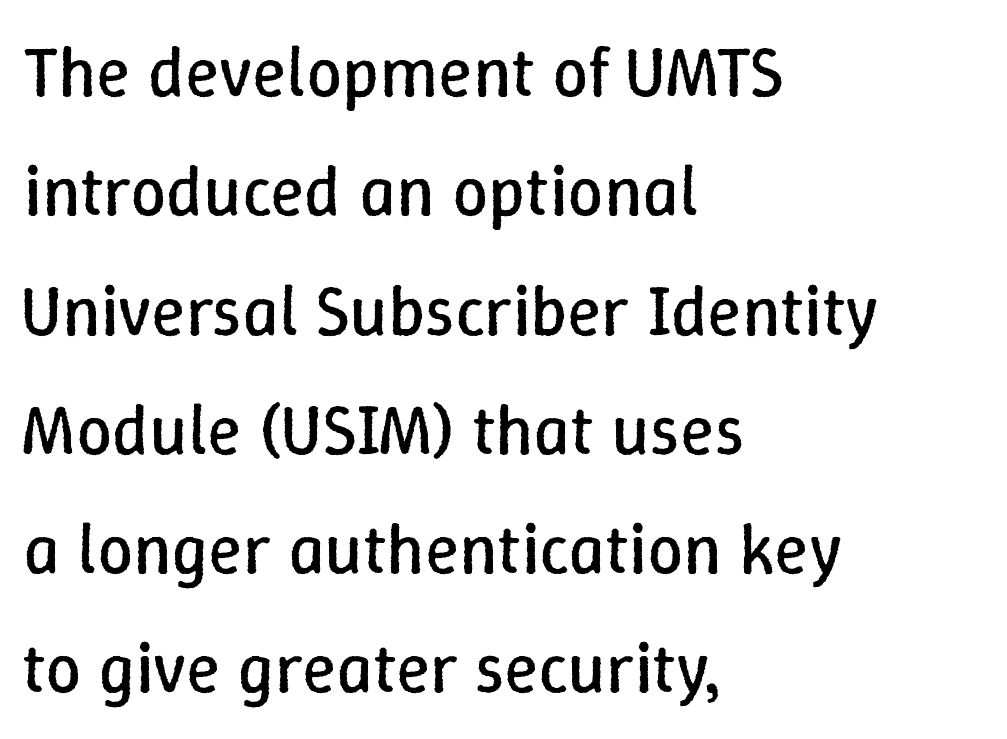
When letters stand straight like this, we call the style roman or upright. Unbolded letterforms with no extra heft. Honestly, the row spacing looks completely unremarkable. Caption: standard tracking, unaltered.
